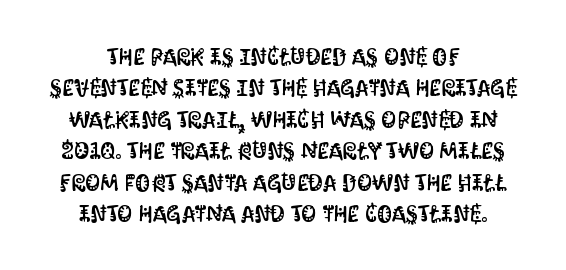
{"italic": "no", "underline": "no", "align": "center", "line_spacing": "normal", "line_spacing_ratio": 1.31, "letter_spacing": "normal", "letter_spacing_em": 0.0, "glyph_px": 24}
